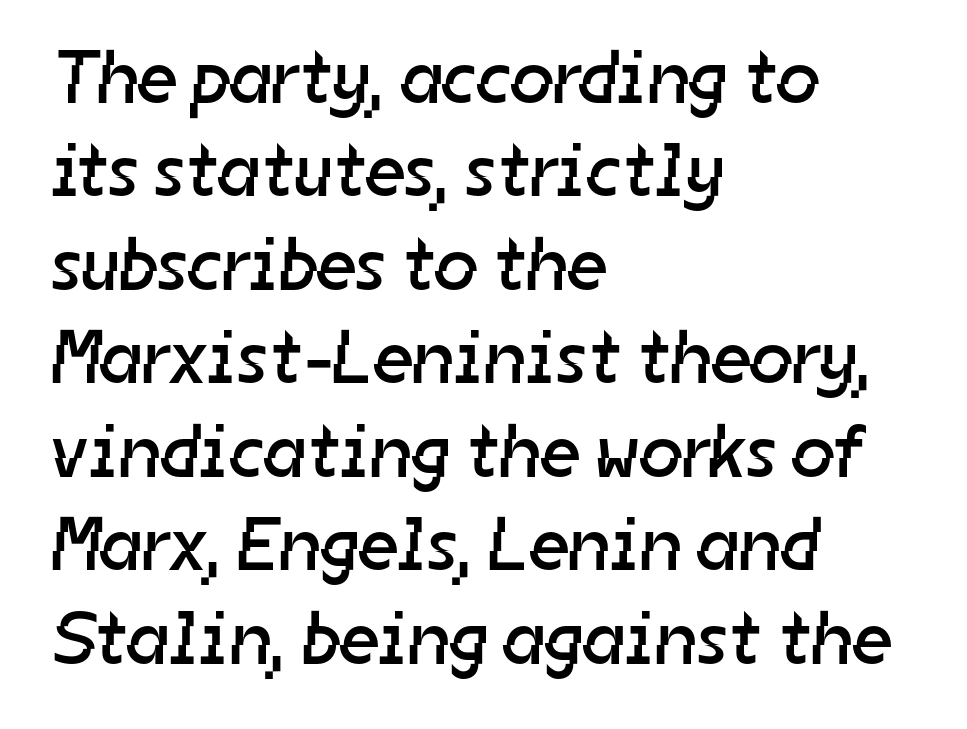
The image shows 76 px regular-weight sans-serif type; set left-aligned, line spacing 1.23x, normal letter spacing, not underlined; low stroke contrast and a medium x-height.
